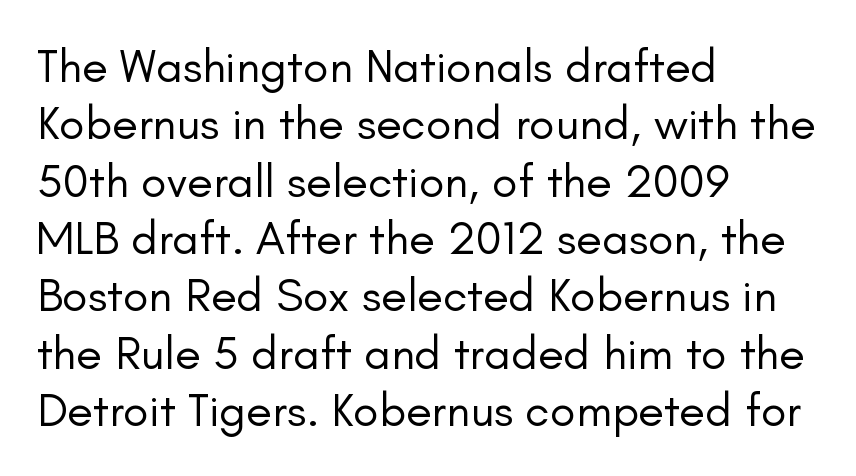
The glyphs are unaccompanied by any horizontal stroke below them. The type sits square on the baseline with zero lean. A typesetter would call this zero additional tracking. Typeset ragged right — the left edge is the straight one. You can tell from the bare stems that sans-serif type was used. The letters look calm and open, with moderate or lighter stems.
